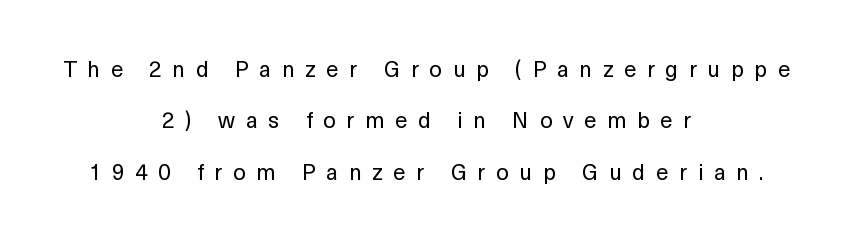
This reads as an unemphasized weight, regular at the heaviest. Glyph-to-glyph distance is far greater than everyday printed text. This sample trades compactness for vertical openness between lines. Is there any slant? The stems are plumb.
